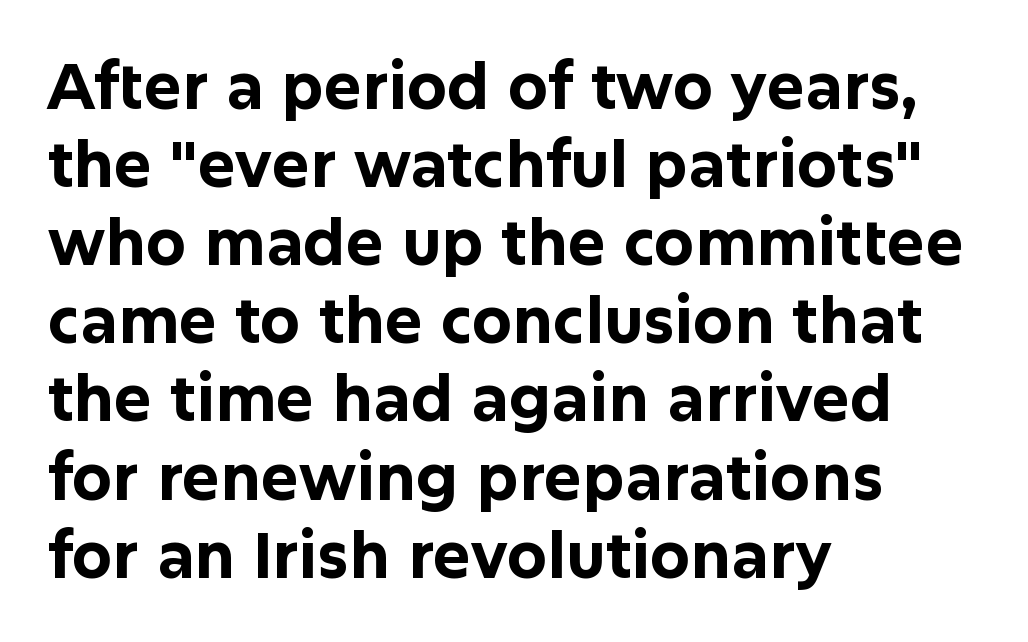
{"serif": "no", "italic": "no", "bold": "yes", "weight": "bold", "width": "normal", "stroke_contrast": "low", "x_height": "medium", "monospaced": "no", "underline": "no", "align": "left", "line_spacing_ratio": 1.24, "letter_spacing": "normal", "letter_spacing_em": 0.0, "glyph_px": 63}
